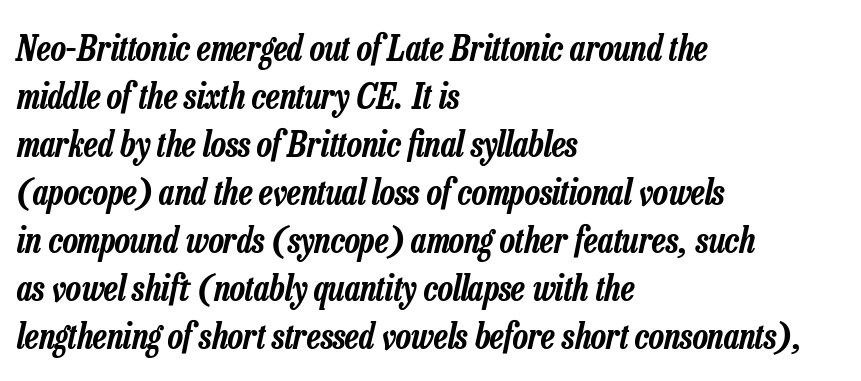
Q: Is the text italic (slanted)? A: Yes, it leans right by about 13 degrees.
Q: Is the text underlined? A: No.
Q: How is the paragraph aligned? A: Left-aligned.
Q: Is the spacing between letters normal or unusually wide? A: Normal.
Q: Is the spacing between lines tight, normal or loose? A: Normal.
Q: Width (condensed, normal, or wide)? A: Condensed.
Q: Stroke contrast? A: Low.
Q: x-height? A: Medium.
Q: Monospaced? A: No.
